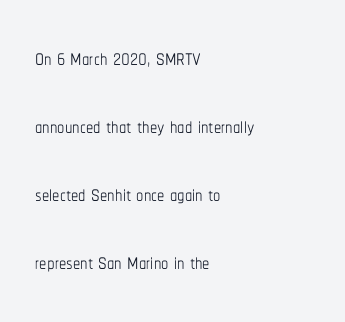
{"italic": "no", "bold": "no", "weight": "thin", "width": "condensed", "stroke_contrast": "low", "x_height": "medium", "monospaced": "no", "underline": "no", "align": "left", "line_spacing": "loose", "line_spacing_ratio": 2.34, "letter_spacing": "normal", "letter_spacing_em": 0.0, "glyph_px": 29}
